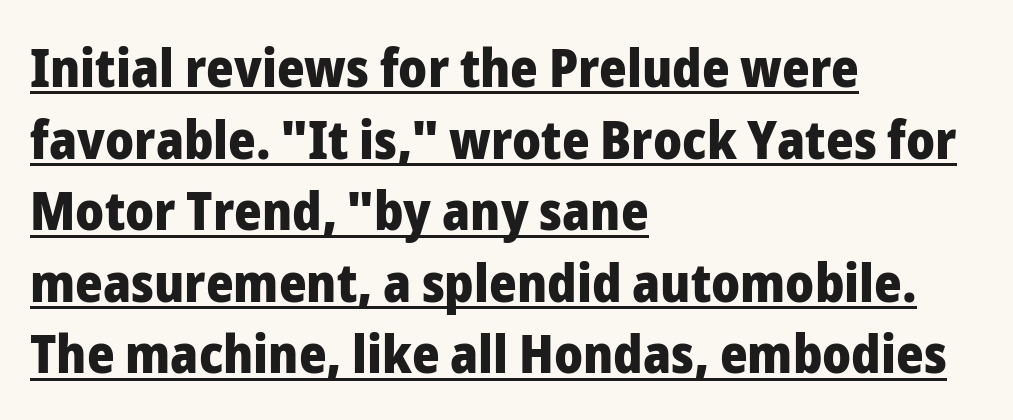
Q: Is the text bold? A: Yes.
Q: Is the text italic (slanted)? A: No, it is upright.
Q: Is the typeface a serif or a sans-serif typeface? A: Sans-serif.
Q: Is the text underlined? A: Yes.
Q: How is the paragraph aligned? A: Left-aligned.
Q: Is the spacing between letters normal or unusually wide? A: Normal.
Q: Is the spacing between lines tight, normal or loose? A: Normal.
Q: Width (condensed, normal, or wide)? A: Normal.
Q: Stroke contrast? A: Low.
Q: x-height? A: Medium.
Q: Monospaced? A: No.
